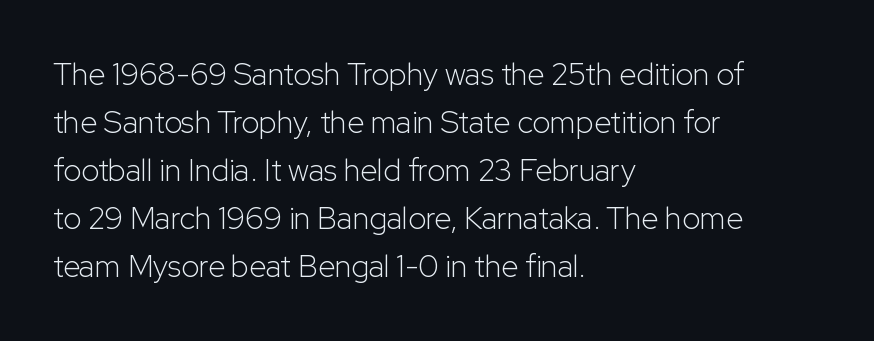
The image shows 31 px light sans-serif type, upright; set left-aligned, normal line spacing (1.55x), normal letter spacing, not underlined; low stroke contrast and a medium x-height.
